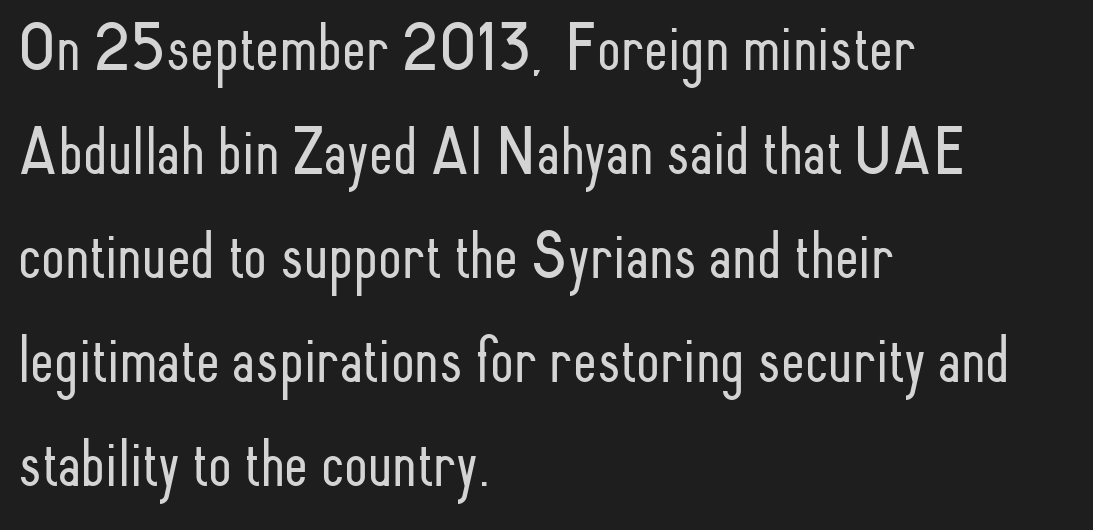
Q: Is the text bold? A: No.
Q: Is the text italic (slanted)? A: No, it is upright.
Q: Is the typeface a serif or a sans-serif typeface? A: Sans-serif.
Q: Is the text underlined? A: No.
Q: How is the paragraph aligned? A: Left-aligned.
Q: Is the spacing between letters normal or unusually wide? A: Normal.
Q: Is the spacing between lines tight, normal or loose? A: Normal.
Q: Width (condensed, normal, or wide)? A: Condensed.
Q: Stroke contrast? A: Low.
Q: x-height? A: Small.
Q: Monospaced? A: No.
